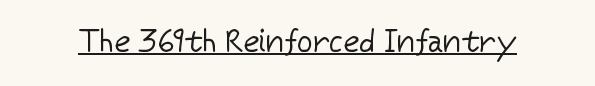
The image shows 31 px regular-weight sans-serif type, upright; set normal letter spacing, underlined; low stroke contrast and a medium x-height.
